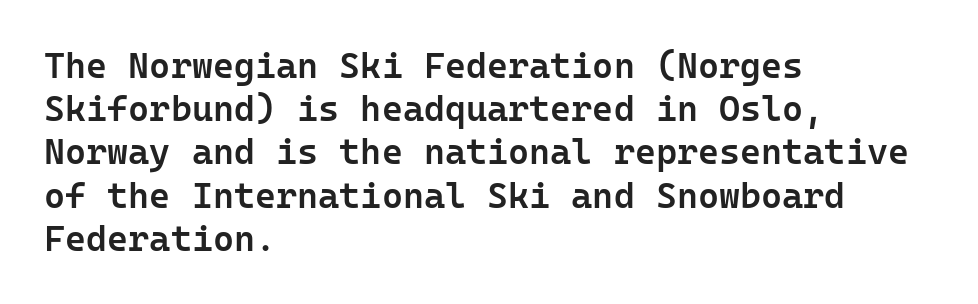
{"serif": "no", "italic": "no", "bold": "semi", "weight": "semibold", "width": "normal", "stroke_contrast": "low", "x_height": "medium", "monospaced": "yes", "underline": "no", "align": "left", "line_spacing_ratio": 1.2, "letter_spacing": "normal", "letter_spacing_em": 0.0, "glyph_px": 36}
